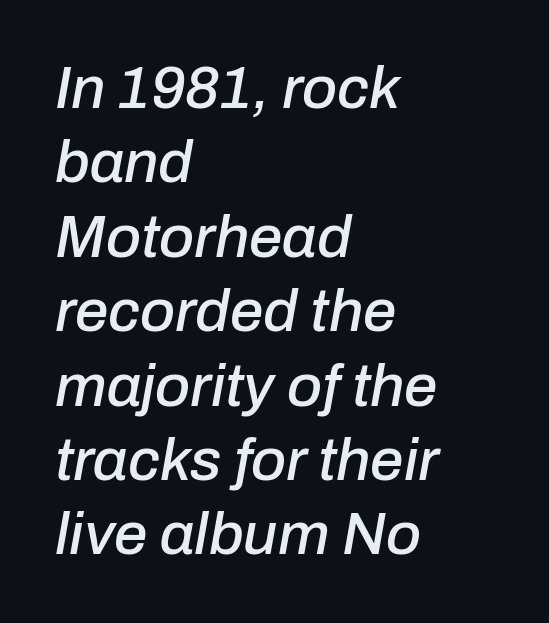
{"italic": "yes", "lean": "right", "slant_degrees": 10, "width": "normal", "stroke_contrast": "low", "x_height": "medium", "monospaced": "no", "underline": "no", "align": "left", "line_spacing_ratio": 1.24, "letter_spacing": "normal", "letter_spacing_em": 0.0, "glyph_px": 60}
